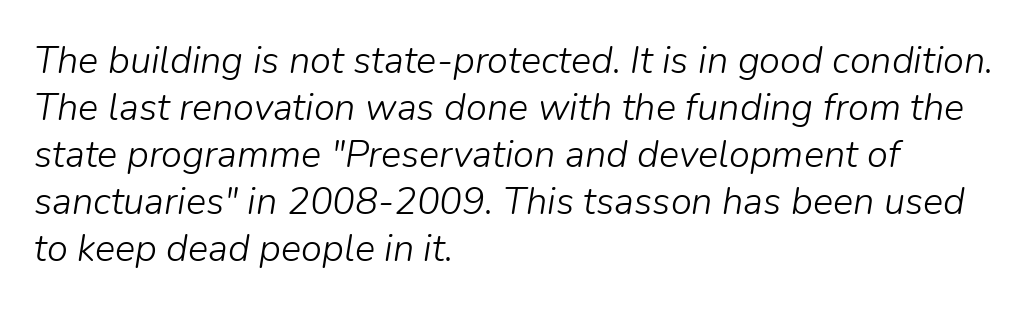
The image shows 38 px light type, italic (leaning right); set left-aligned, line spacing 1.24x, normal letter spacing, not underlined; low stroke contrast and a medium x-height.
